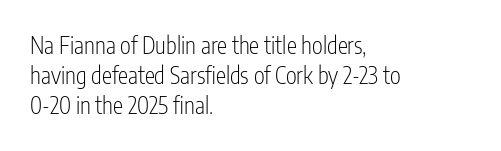
Q: Is the text bold? A: No.
Q: Is the text italic (slanted)? A: No, it is upright.
Q: Is the text underlined? A: No.
Q: How is the paragraph aligned? A: Left-aligned.
Q: Is the spacing between letters normal or unusually wide? A: Normal.
Q: Is the spacing between lines tight, normal or loose? A: Normal.
